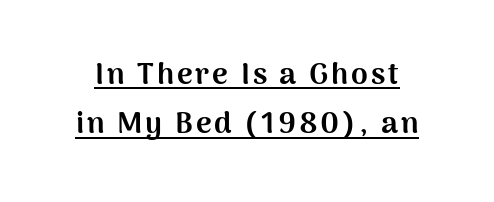
Q: Is the text bold? A: Yes.
Q: Is the text italic (slanted)? A: No, it is upright.
Q: Is the typeface a serif or a sans-serif typeface? A: Sans-serif.
Q: Is the text underlined? A: Yes.
Q: Is the spacing between lines tight, normal or loose? A: Normal.
Q: Width (condensed, normal, or wide)? A: Normal.
Q: Stroke contrast? A: Medium.
Q: x-height? A: Medium.
Q: Monospaced? A: No.
